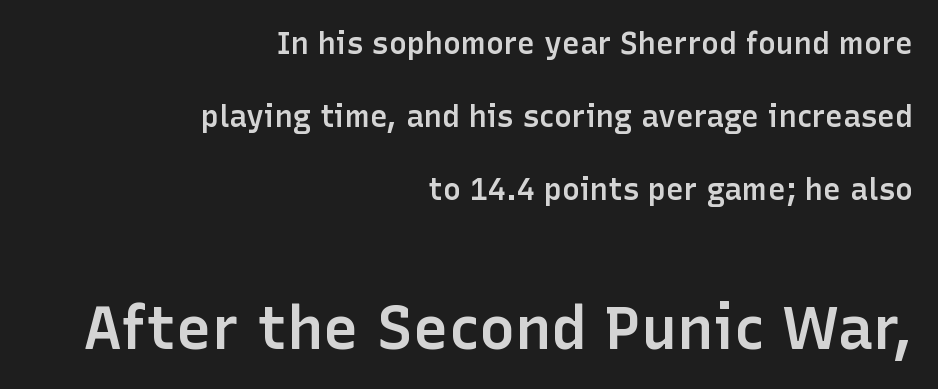
{"serif": "no", "italic": "no", "bold": "semi", "weight": "semibold", "width": "normal", "stroke_contrast": "low", "x_height": "medium", "monospaced": "no", "underline": "no", "align": "right", "line_spacing": "loose", "line_spacing_ratio": 2.43, "letter_spacing": "normal", "letter_spacing_em": 0.0, "larger_block": "second", "size_ratio": 2.0, "glyph_px": 60}
